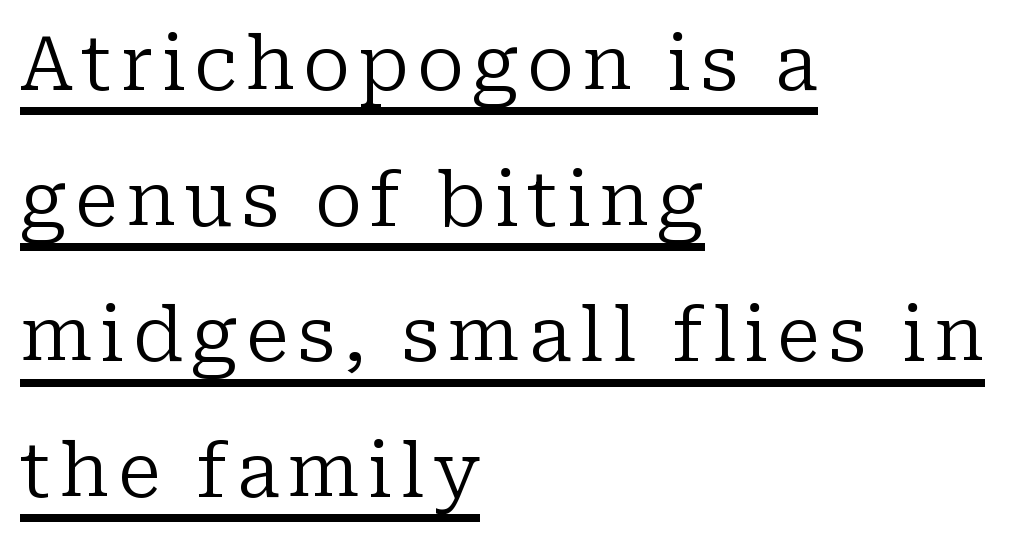
{"serif": "yes", "italic": "no", "bold": "no", "weight": "regular", "width": "normal", "stroke_contrast": "low", "x_height": "medium", "monospaced": "no", "underline": "yes", "align": "left", "line_spacing_ratio": 1.81, "glyph_px": 75}
